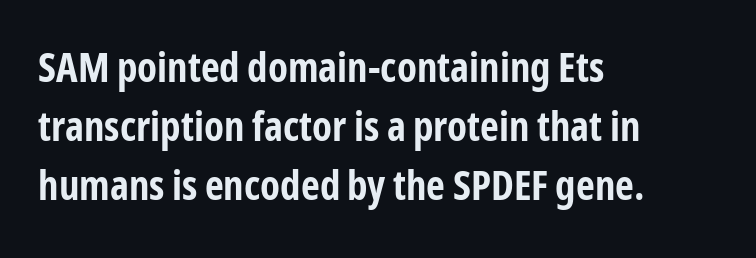
Is the block centered? No — it sits flush against the left margin. Is this a sans? Yes — the strokes have no serifs. Observe the ordinary spacing: letters are neighbours, not strangers. Quick note: not italic, upright. The passage shown is not underscored anywhere. Summary of vertical rhythm: regular, with standard interline spacing.
